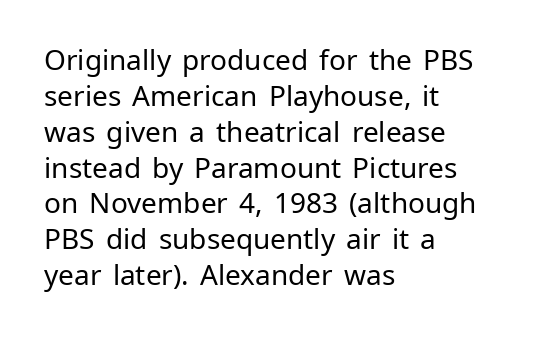
The image shows 28 px regular-weight sans-serif type, upright; set left-aligned, normal line spacing (1.28x), normal letter spacing, not underlined; low stroke contrast and a medium x-height.
